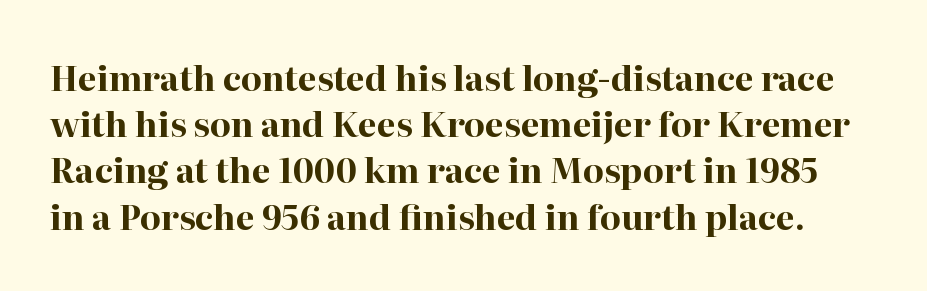
The image shows 34 px bold serif type, upright; set normal line spacing (1.36x), normal letter spacing, not underlined; high stroke contrast and a medium x-height.
